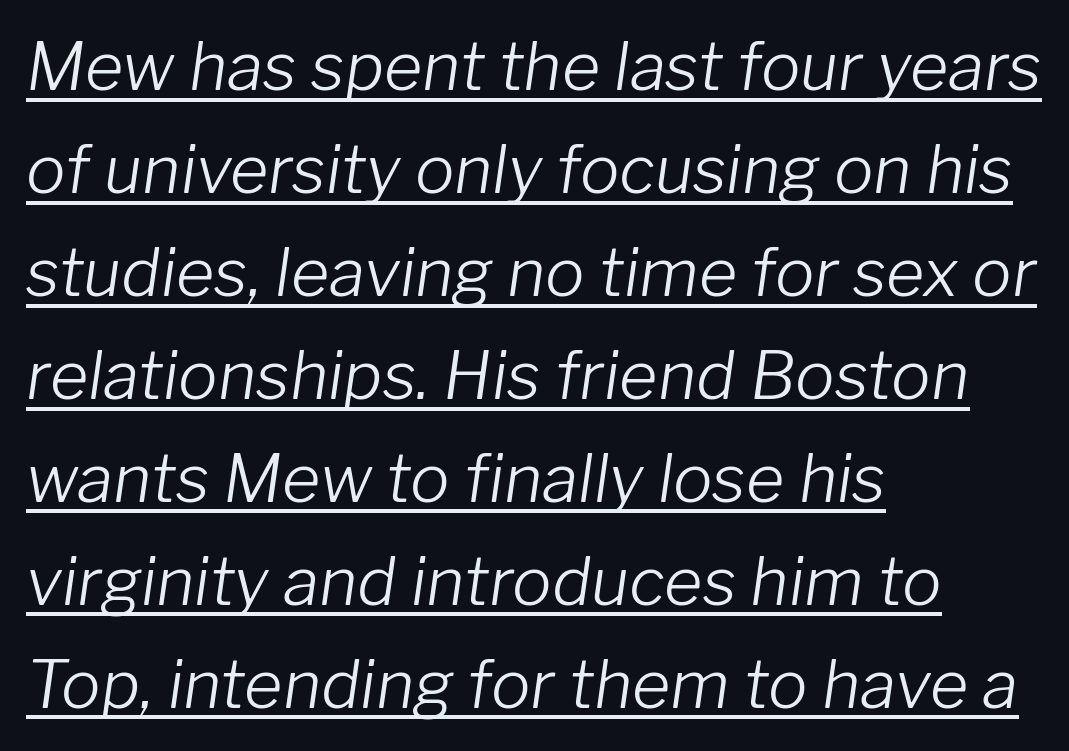
Q: Is the text bold? A: No.
Q: Is the text italic (slanted)? A: Yes, it leans right by about 8 degrees.
Q: Is the text underlined? A: Yes.
Q: How is the paragraph aligned? A: Left-aligned.
Q: Is the spacing between letters normal or unusually wide? A: Normal.
Q: Is the spacing between lines tight, normal or loose? A: Normal.
Q: Width (condensed, normal, or wide)? A: Normal.
Q: Stroke contrast? A: Low.
Q: x-height? A: Medium.
Q: Monospaced? A: No.
